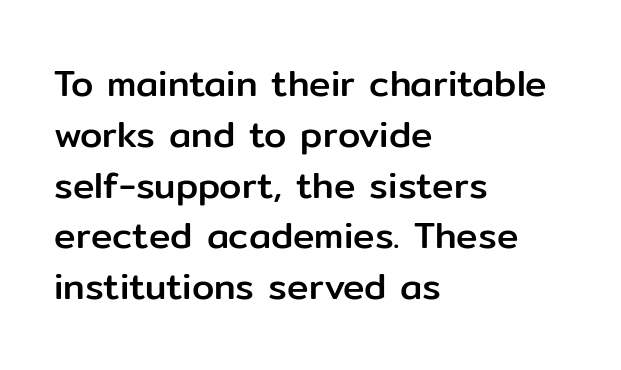
{"serif": "no", "italic": "no", "width": "normal", "stroke_contrast": "low", "x_height": "medium", "monospaced": "no", "underline": "no", "align": "left", "line_spacing": "normal", "line_spacing_ratio": 1.41, "letter_spacing": "normal", "letter_spacing_em": 0.0, "glyph_px": 36}
